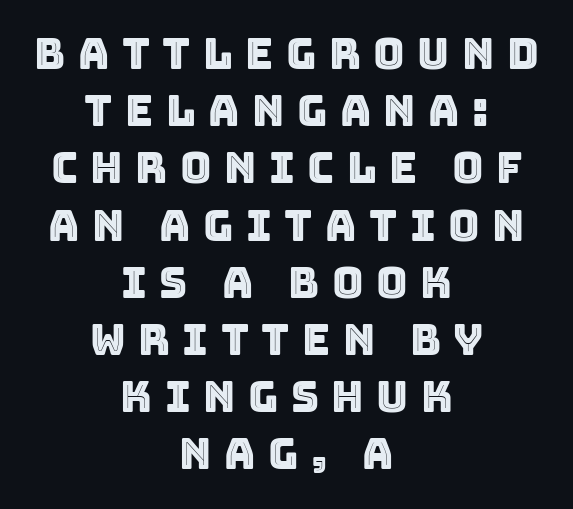
{"italic": "no", "width": "normal", "x_height": "large", "monospaced": "no", "underline": "no", "align": "center", "line_spacing": "normal", "line_spacing_ratio": 1.33, "letter_spacing": "wide", "letter_spacing_em": 0.29, "glyph_px": 43}
